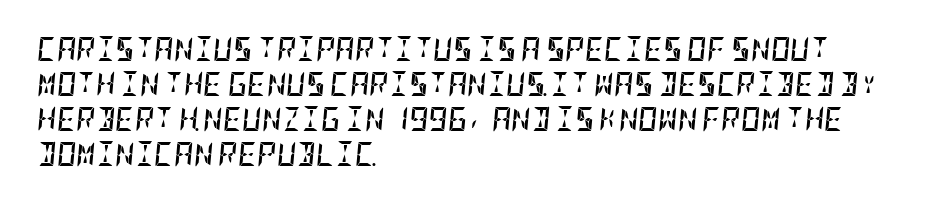
The image shows 24 px bold type, italic (leaning right); set left-aligned, normal line spacing (1.46x), normal letter spacing, not underlined.
